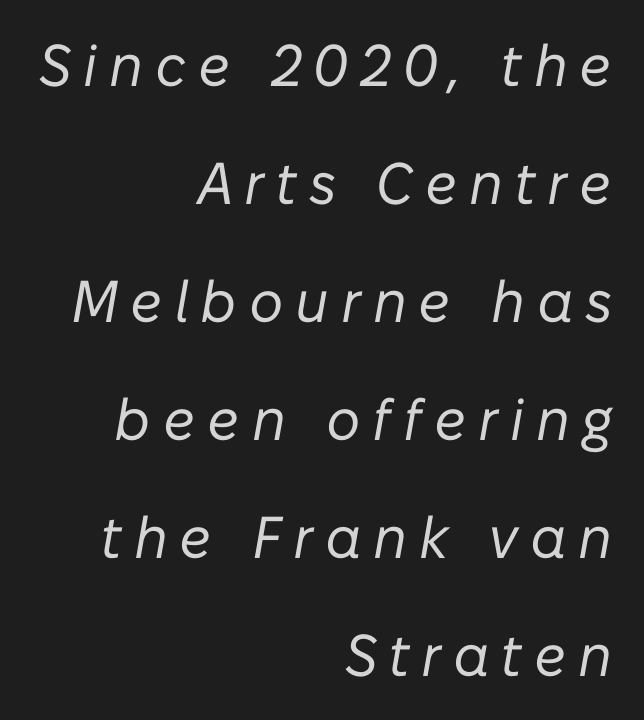
Beneath every word, the page is bare. A flush-right, rag-left setting is used for this passage. The font is comparable to plain body text, perhaps lighter. Vertically, the passage feels expansive, rows floating well apart. The face used here is proportionally spaced, like ordinary book or web type.
